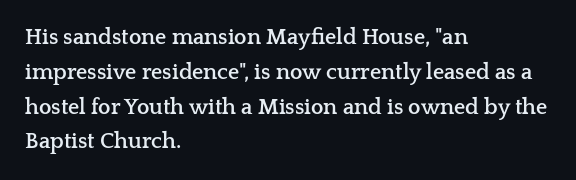
The image shows 22 px bold type, upright; set left-aligned, normal line spacing (1.58x), normal letter spacing, not underlined.
